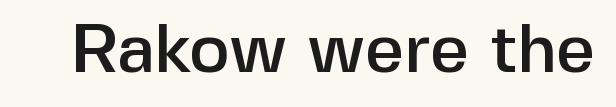
The image shows 68 px sans-serif type, upright; set normal letter spacing, not underlined; low stroke contrast and a medium x-height.
